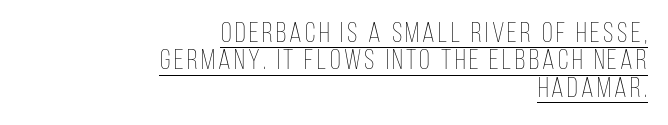
In terms of leading, this rendering errs on the cramped side. These lines stack with their right ends in a neat column. You can see a thin bar hugging the bottom of the glyphs. No chunkiness to these letters — they're not bold.
